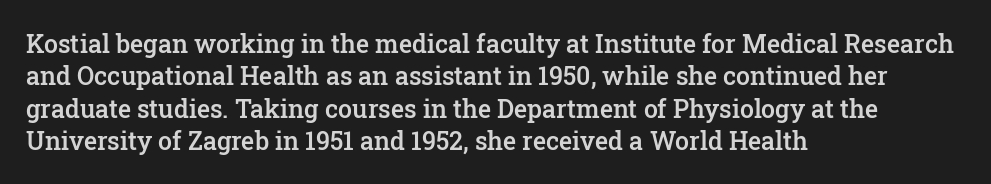
{"italic": "no", "bold": "semi", "underline": "no", "align": "left", "line_spacing": "normal", "line_spacing_ratio": 1.3, "letter_spacing": "normal", "letter_spacing_em": 0.0, "glyph_px": 25}
